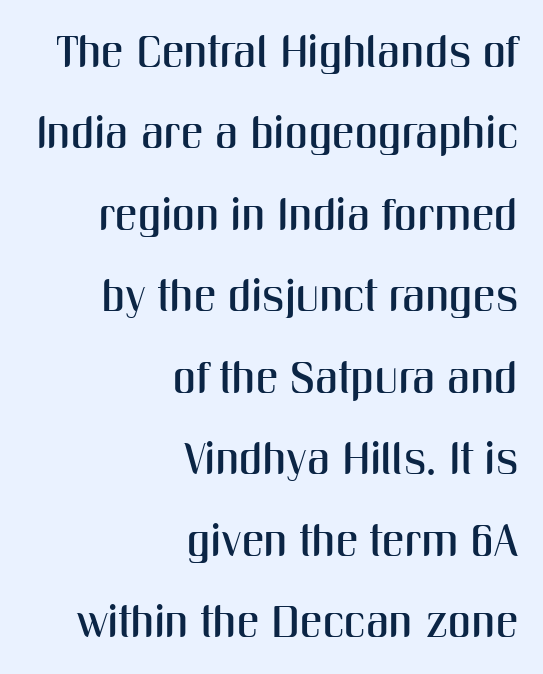
Clear beneath every line of the passage. The passage shown is typed in a proportional face where columns would drift. Each line ends at the same right margin while the left side varies. If you drew a line through each stem, it would be perfectly vertical. These lines keep a tight, regular rhythm from letter to letter. Look at the bottom of the vertical strokes: they stop flat, with no serifs.
